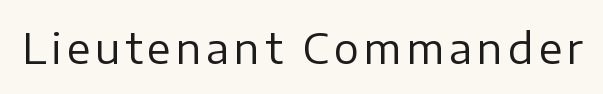
The image shows 42 px regular-weight sans-serif type, upright; set not underlined; low stroke contrast and a medium x-height.
